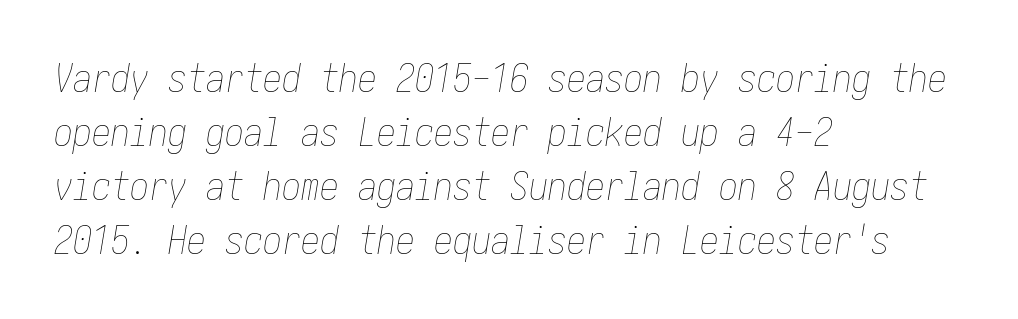
The image shows 38 px thin, condensed type, italic (leaning right); set left-aligned, normal line spacing (1.42x), normal letter spacing, not underlined; low stroke contrast and a medium x-height.
